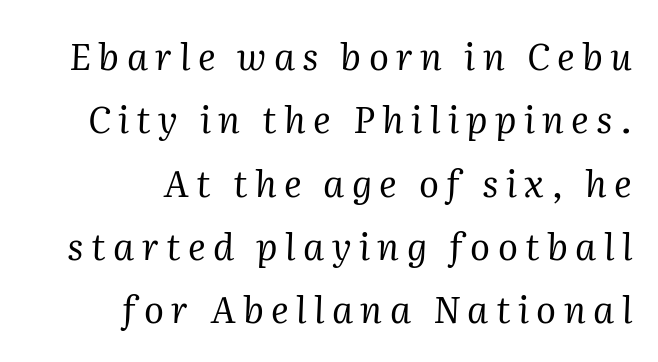
Lines of text with bare space underneath. Heft: none added — not bold. This sample has the flowing, uneven cadence of proportional lettering. Every character sits at an angle, as italics do. Students, note that the glyphs here are deliberately spaced far apart. Letterform terminals end in serifs throughout the passage.
